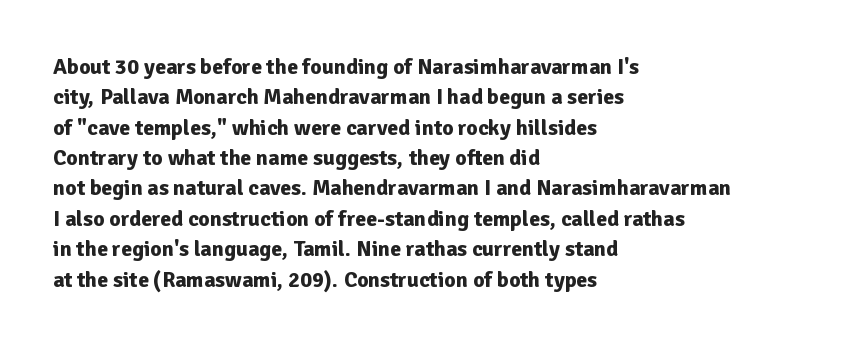
The image shows 22 px bold type, upright; set left-aligned, normal line spacing (1.38x), normal letter spacing, not underlined.
